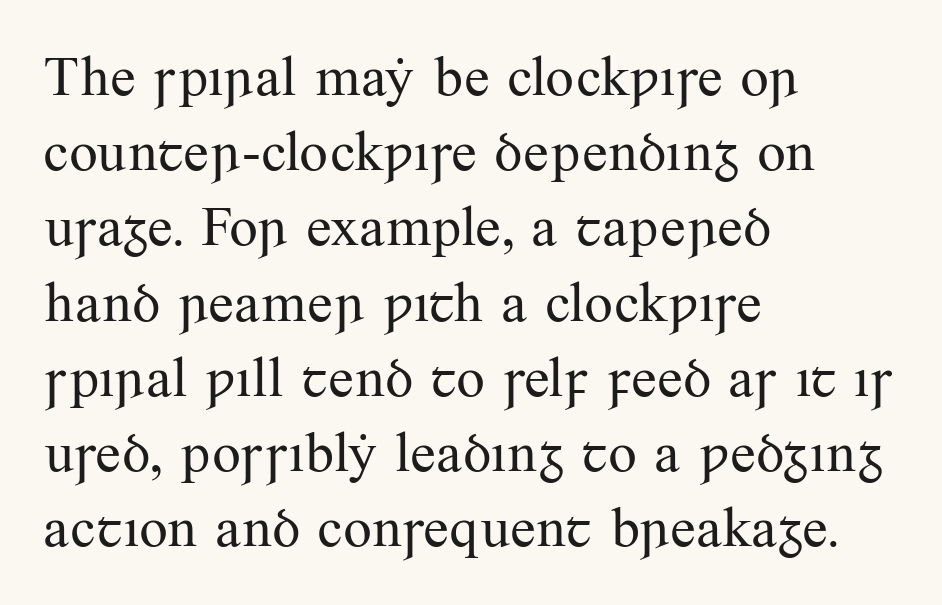
Q: Is the text bold? A: No.
Q: Is the text italic (slanted)? A: No, it is upright.
Q: Is the typeface a serif or a sans-serif typeface? A: Serif.
Q: Is the text underlined? A: No.
Q: How is the paragraph aligned? A: Left-aligned.
Q: Is the spacing between letters normal or unusually wide? A: Normal.
Q: Is the spacing between lines tight, normal or loose? A: Normal.
Q: Width (condensed, normal, or wide)? A: Normal.
Q: Stroke contrast? A: Medium.
Q: x-height? A: Small.
Q: Monospaced? A: No.
